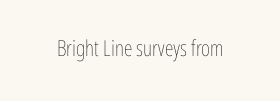
The space directly below the letters is spotless. Quick note: not italic, upright. The line texture is even and compact thanks to regular tracking. These glyphs show unthickened strokes, regular width or finer.
